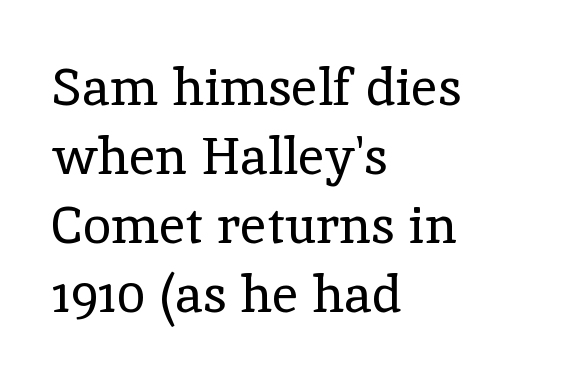
The image shows 52 px regular-weight serif type, upright; set left-aligned, normal line spacing (1.33x), normal letter spacing, not underlined; a medium x-height.
